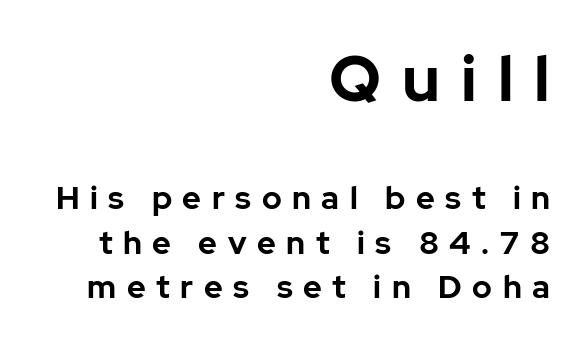
Q: Is the text bold? A: Yes.
Q: Is the text italic (slanted)? A: No, it is upright.
Q: Is the typeface a serif or a sans-serif typeface? A: Sans-serif.
Q: Is the text underlined? A: No.
Q: How is the paragraph aligned? A: Right-aligned.
Q: Is the spacing between letters normal or unusually wide? A: Unusually wide.
Q: Is the spacing between lines tight, normal or loose? A: Normal.
Q: Which block of text is set in a larger size, the first (top) or the second (bottom)? A: The first (top) one.
Q: Width (condensed, normal, or wide)? A: Normal.
Q: Stroke contrast? A: Low.
Q: x-height? A: Medium.
Q: Monospaced? A: No.
